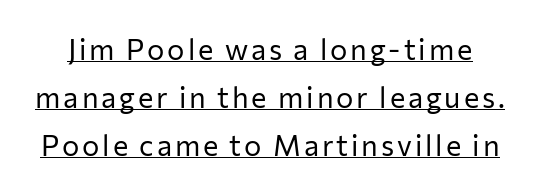
Q: Is the text bold? A: No.
Q: Is the text italic (slanted)? A: No, it is upright.
Q: Is the typeface a serif or a sans-serif typeface? A: Sans-serif.
Q: Is the text underlined? A: Yes.
Q: Is the spacing between lines tight, normal or loose? A: Normal.
Q: Width (condensed, normal, or wide)? A: Normal.
Q: Stroke contrast? A: Low.
Q: x-height? A: Medium.
Q: Monospaced? A: No.
